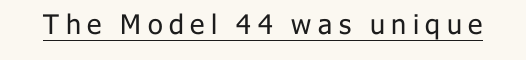
The image shows 27 px text type, upright; set unusually wide letter spacing (+0.24 em), underlined.
